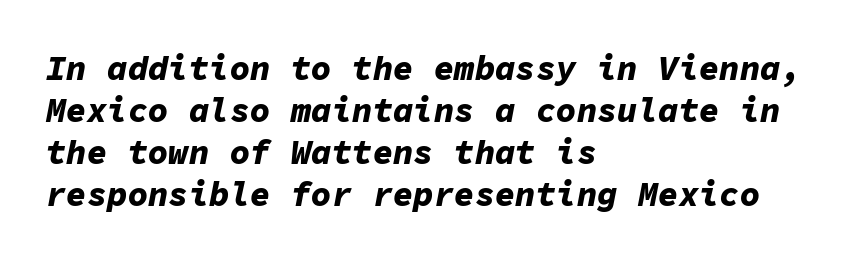
The image shows 34 px bold type, italic (leaning right), monospaced; set left-aligned, line spacing 1.24x, normal letter spacing, not underlined; low stroke contrast and a medium x-height.
